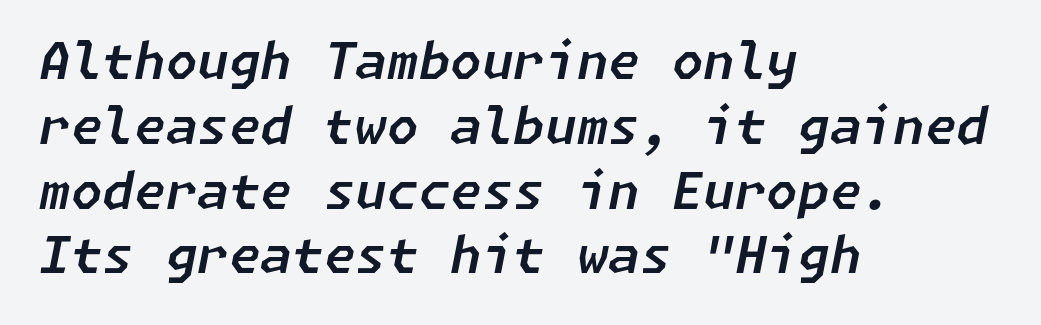
Q: Is the text italic (slanted)? A: Yes, it leans right by about 11 degrees.
Q: Is the text underlined? A: No.
Q: How is the paragraph aligned? A: Left-aligned.
Q: Is the spacing between letters normal or unusually wide? A: Normal.
Q: Is the spacing between lines tight, normal or loose? A: Normal.
Q: Width (condensed, normal, or wide)? A: Normal.
Q: Stroke contrast? A: Low.
Q: x-height? A: Medium.
